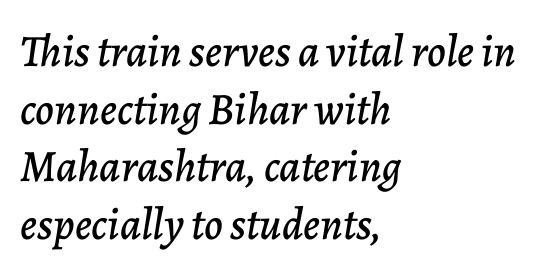
The image shows 45 px text type, italic (leaning right); set left-aligned, normal line spacing (1.28x), normal letter spacing, not underlined; low stroke contrast and a medium x-height.
